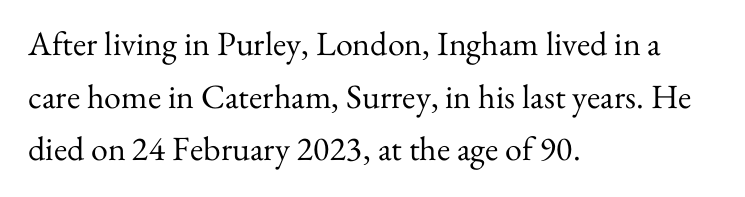
Q: Is the text bold? A: No.
Q: Is the text italic (slanted)? A: No, it is upright.
Q: Is the typeface a serif or a sans-serif typeface? A: Serif.
Q: Is the text underlined? A: No.
Q: How is the paragraph aligned? A: Left-aligned.
Q: Is the spacing between letters normal or unusually wide? A: Normal.
Q: Is the spacing between lines tight, normal or loose? A: Normal.
Q: Width (condensed, normal, or wide)? A: Normal.
Q: Stroke contrast? A: Medium.
Q: x-height? A: Small.
Q: Monospaced? A: No.
